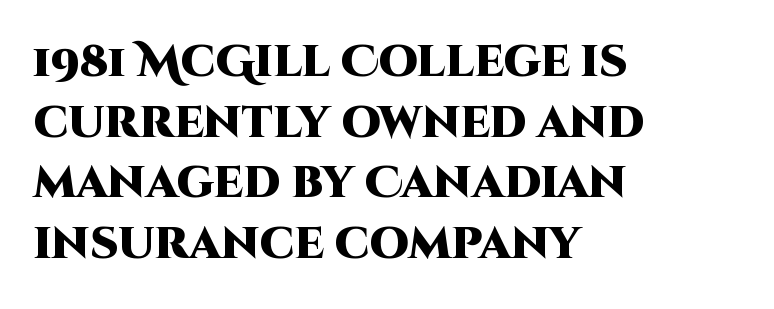
{"serif": "no", "italic": "no", "bold": "yes", "weight": "heavy", "width": "normal", "stroke_contrast": "high", "x_height": "large", "monospaced": "no", "underline": "no", "align": "left", "line_spacing": "normal", "line_spacing_ratio": 1.38, "letter_spacing": "normal", "letter_spacing_em": 0.0, "glyph_px": 44}
